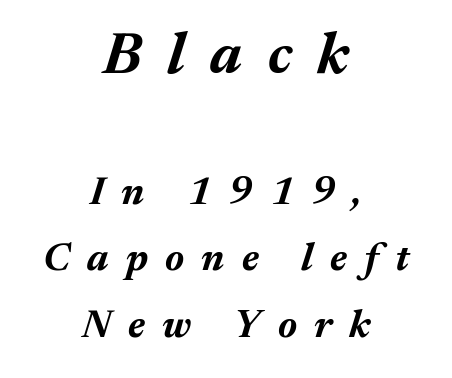
Visually, the top section dominates because its glyphs are scaled up. The area under the type is left untouched. The rendering applies a slant to the glyphs. Is the letter spacing exaggerated? Yes — the characters are pushed far apart.
